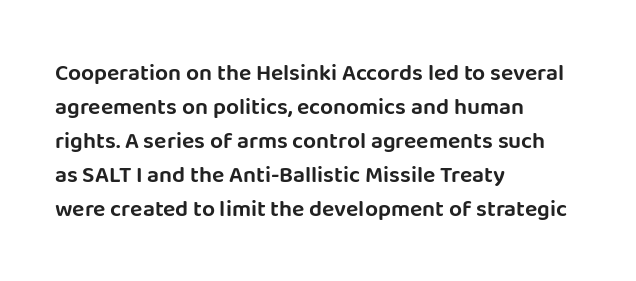
The image shows 23 px text type, upright; set left-aligned, normal line spacing (1.48x), normal letter spacing, not underlined.
